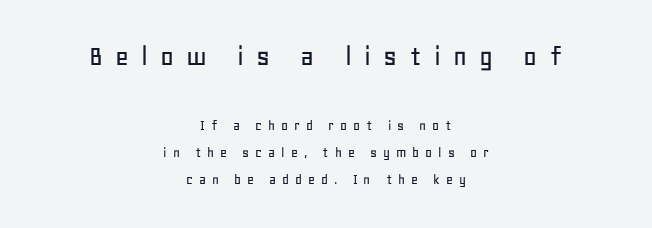
Which margin do the lines hug? Neither — every line sits in the middle. Think of a printed novel: that variable character pitch is what you see here. The face used here appears at its bigger size in the upper chunk. Students, note that the glyphs here are deliberately spaced far apart. Stroke terminals: plain, sans-serif. No word sits above an underline.
